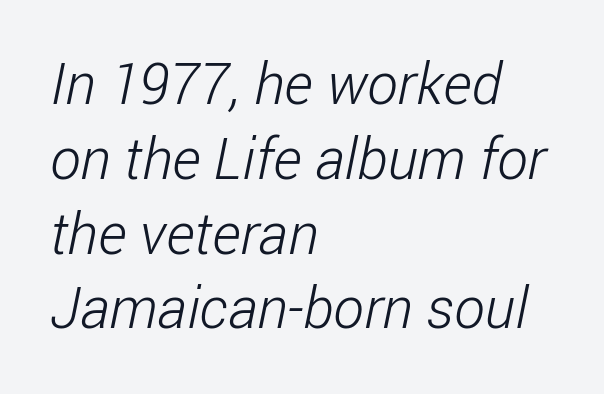
Q: Is the text bold? A: No.
Q: Is the typeface a serif or a sans-serif typeface? A: Sans-serif.
Q: Is the text underlined? A: No.
Q: How is the paragraph aligned? A: Left-aligned.
Q: Is the spacing between letters normal or unusually wide? A: Normal.
Q: Is the spacing between lines tight, normal or loose? A: Normal.
Q: Width (condensed, normal, or wide)? A: Condensed.
Q: Stroke contrast? A: Low.
Q: x-height? A: Medium.
Q: Monospaced? A: No.
